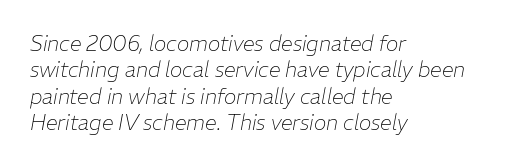
Caption: face not bold, strokes unweighted. Each new line begins a customary step beneath the previous one. Italic: yes, the glyphs are oblique. Tracking here is standard; glyphs follow each other at the usual distance. Horizontally, the lines are justified to the leading edge only.
